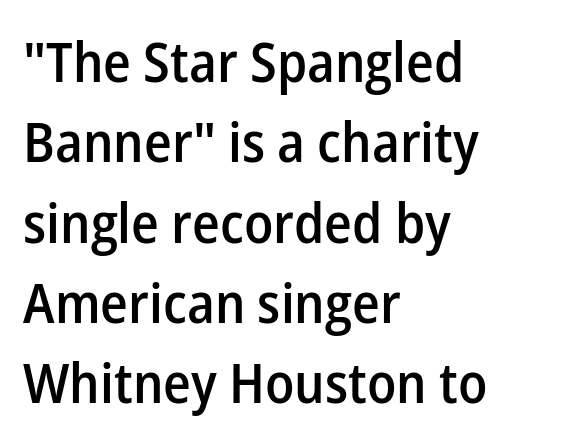
{"serif": "no", "italic": "no", "bold": "semi", "weight": "semibold", "width": "normal", "stroke_contrast": "low", "x_height": "medium", "monospaced": "no", "underline": "no", "align": "left", "line_spacing": "normal", "line_spacing_ratio": 1.46, "letter_spacing": "normal", "letter_spacing_em": 0.0, "glyph_px": 55}
